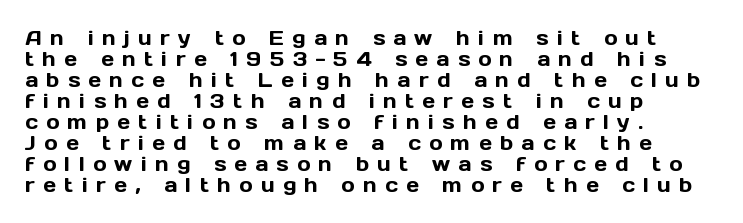
{"italic": "no", "underline": "no", "align": "left", "line_spacing": "tight", "line_spacing_ratio": 1.05, "letter_spacing": "wide", "letter_spacing_em": 0.42, "glyph_px": 20}
